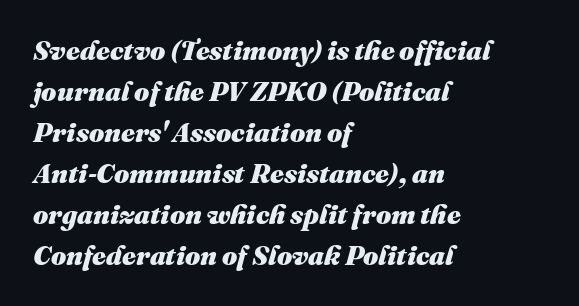
{"italic": "yes", "lean": "right", "slant_degrees": 16, "bold": "yes", "underline": "no", "align": "left", "line_spacing": "normal", "line_spacing_ratio": 1.52, "letter_spacing": "normal", "letter_spacing_em": 0.0, "glyph_px": 27}
